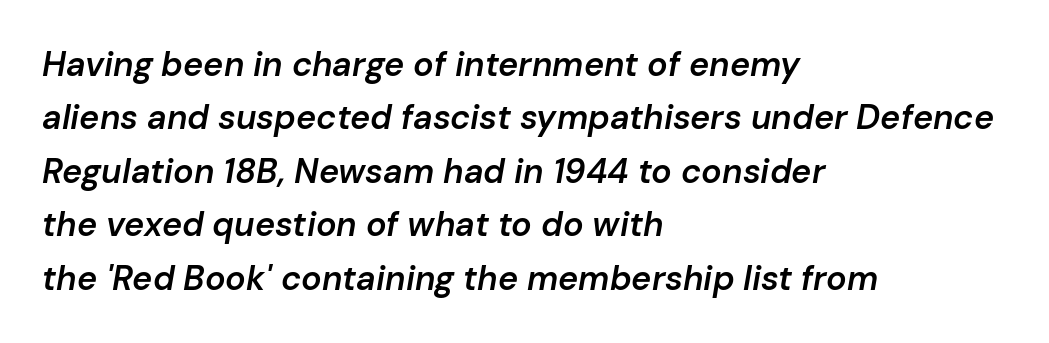
{"italic": "yes", "lean": "right", "slant_degrees": 10, "bold": "semi", "weight": "semibold", "width": "normal", "stroke_contrast": "low", "x_height": "medium", "monospaced": "no", "underline": "no", "align": "left", "line_spacing": "normal", "line_spacing_ratio": 1.57, "letter_spacing": "normal", "letter_spacing_em": 0.0, "glyph_px": 34}
